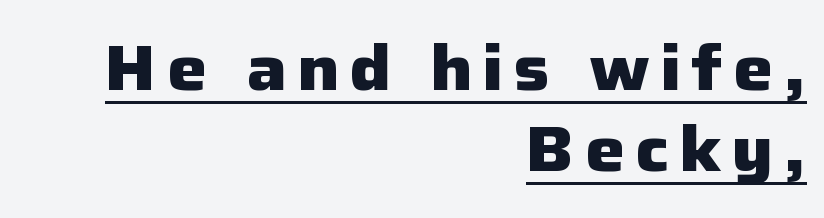
Q: Is the text bold? A: Yes.
Q: Is the text italic (slanted)? A: No, it is upright.
Q: Is the typeface a serif or a sans-serif typeface? A: Sans-serif.
Q: Is the text underlined? A: Yes.
Q: How is the paragraph aligned? A: Right-aligned.
Q: Is the spacing between lines tight, normal or loose? A: Normal.
Q: Width (condensed, normal, or wide)? A: Normal.
Q: Stroke contrast? A: Low.
Q: x-height? A: Medium.
Q: Monospaced? A: No.
